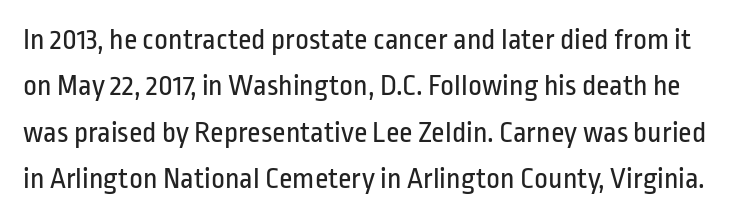
The image shows 30 px regular-weight, condensed sans-serif type, upright; set normal line spacing (1.55x), normal letter spacing, not underlined; low stroke contrast and a medium x-height.
